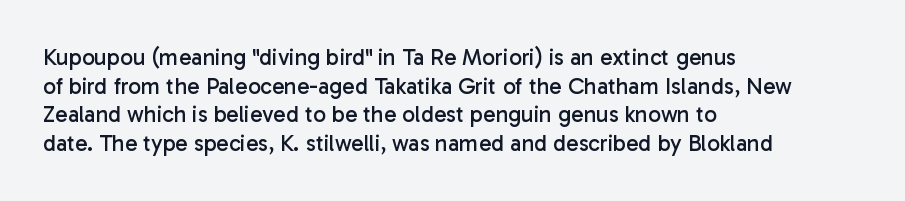
The image shows 23 px text type, upright; set left-aligned, normal line spacing (1.25x), normal letter spacing, not underlined.
